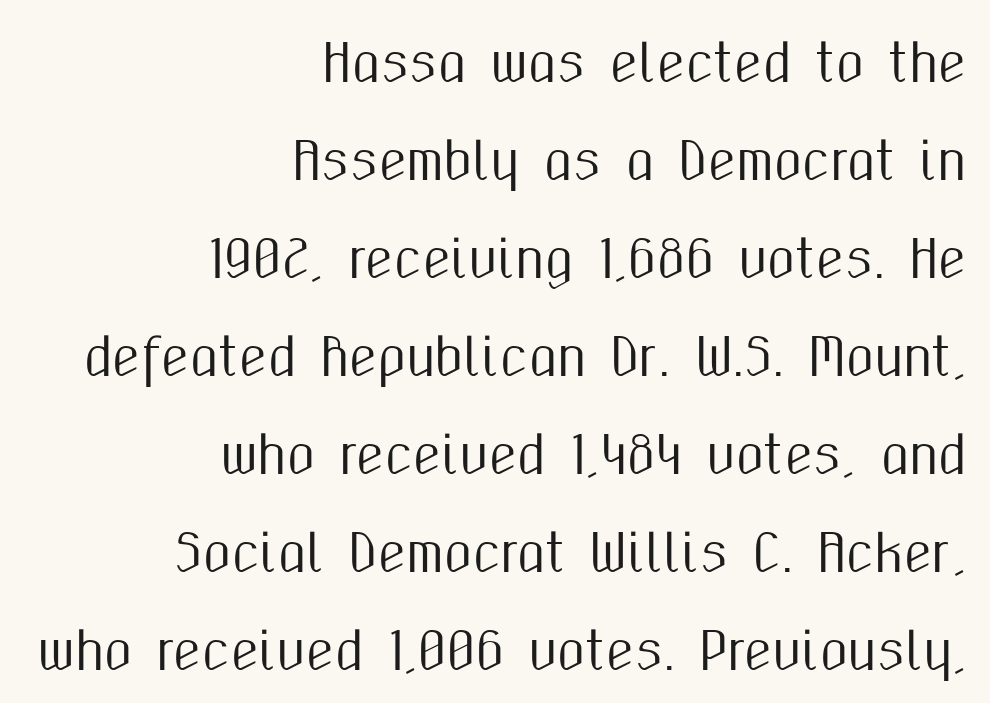
{"serif": "no", "italic": "no", "width": "condensed", "stroke_contrast": "medium", "x_height": "medium", "monospaced": "no", "underline": "no", "align": "right", "line_spacing": "loose", "line_spacing_ratio": 1.92, "letter_spacing": "normal", "letter_spacing_em": 0.0, "glyph_px": 51}
